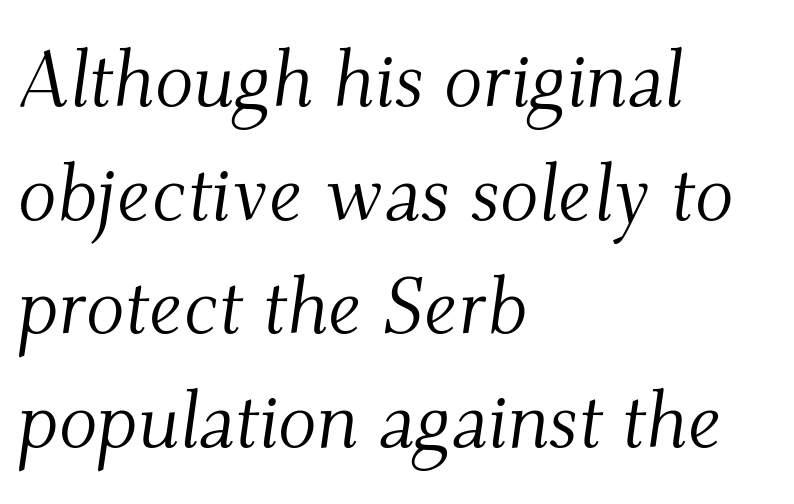
The horizontal fit of the characters is conventional and even. Has an underline been added? It has not. Stroke thickness stays within the range of a standard reading face or lighter. The rendering uses a moderate line-height, typical for paragraphs. Each letter keeps its own natural width here, so spacing adapts to shape. Short and long lines alike share a common starting point at left.
